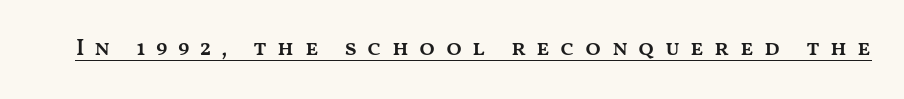
Q: Is the text bold? A: Semi-bold.
Q: Is the text italic (slanted)? A: No, it is upright.
Q: Is the text underlined? A: Yes.
Q: Is the spacing between letters normal or unusually wide? A: Unusually wide.
